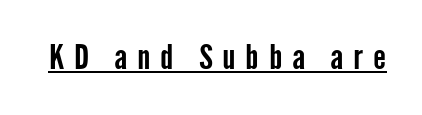
The passage shown is typed in a proportional face where columns would drift. Observe the wide spacing: letters keep a clear distance from each other. Look at the bottom of the vertical strokes: they stop flat, with no serifs. The passage shown is underscored from start to finish. Tall strokes in this sample are plumb rather than angled.
